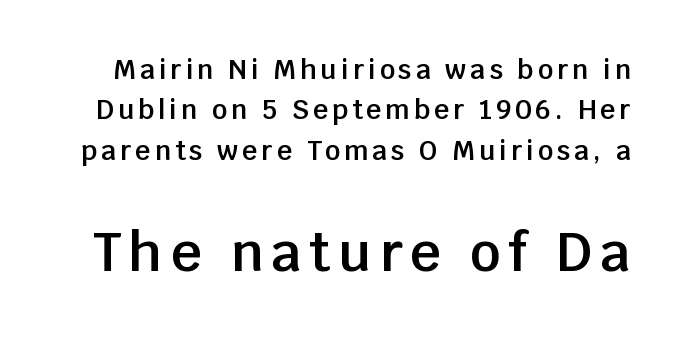
Block two is the big one; block one sits smaller above it. Spacing verdict: proportional, widths tailored to each character. The designer went with a sans here, leaving each stem footless. Check the space under the baseline: it is left empty. The rows are spaced the way most documents space them.
